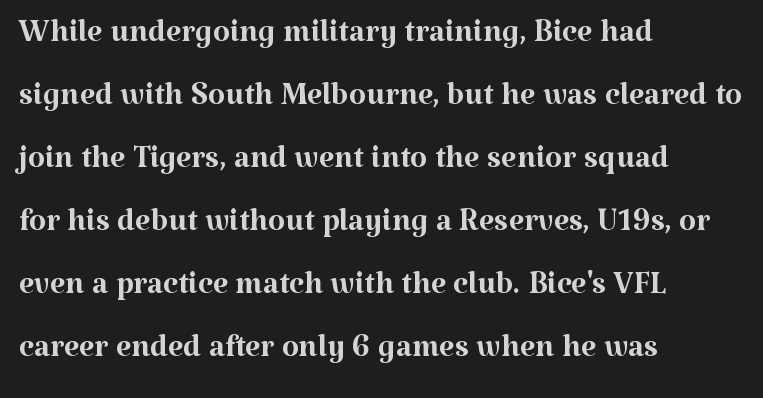
A typesetter would call this zero additional tracking. Stems here are at most as thick as an everyday book face. Note the varied advance widths — an 'i' is clearly narrower than an 'm'. Does the copy run flush right? No — it runs flush left.
